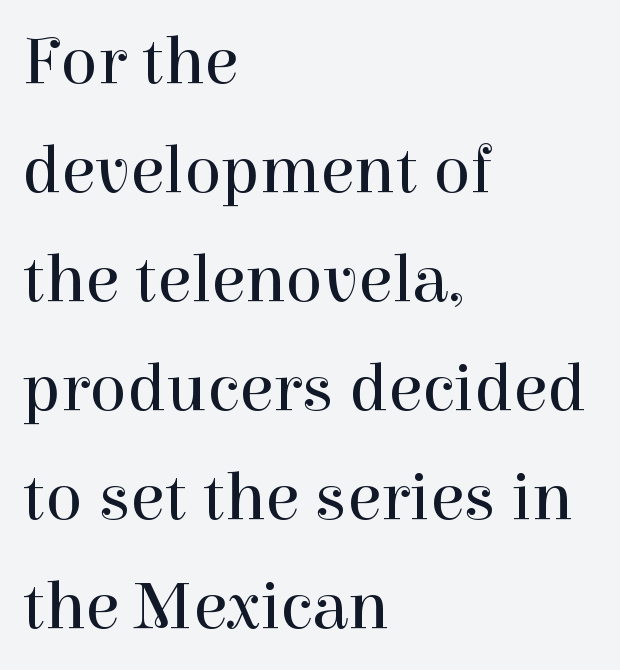
The image shows 69 px regular-weight serif type, upright; set left-aligned, normal line spacing (1.58x), normal letter spacing, not underlined; high stroke contrast and a medium x-height.
